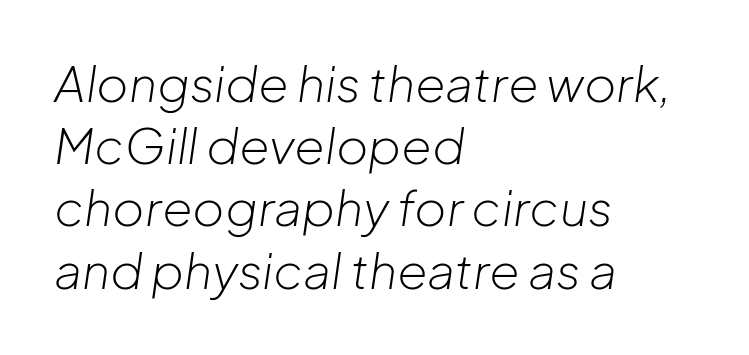
The image shows 49 px light type, italic (leaning right); set left-aligned, normal line spacing (1.27x), normal letter spacing, not underlined; low stroke contrast and a medium x-height.
